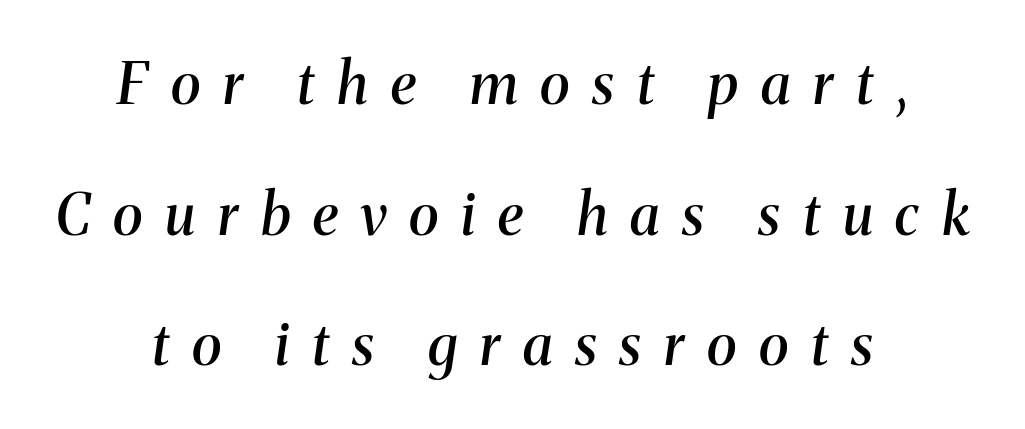
{"serif": "yes", "italic": "yes", "lean": "right", "slant_degrees": 8, "bold": "semi", "weight": "semibold", "width": "normal", "stroke_contrast": "medium", "x_height": "medium", "monospaced": "no", "underline": "no", "align": "center", "line_spacing": "loose", "line_spacing_ratio": 2.29, "letter_spacing": "wide", "letter_spacing_em": 0.4, "glyph_px": 57}
